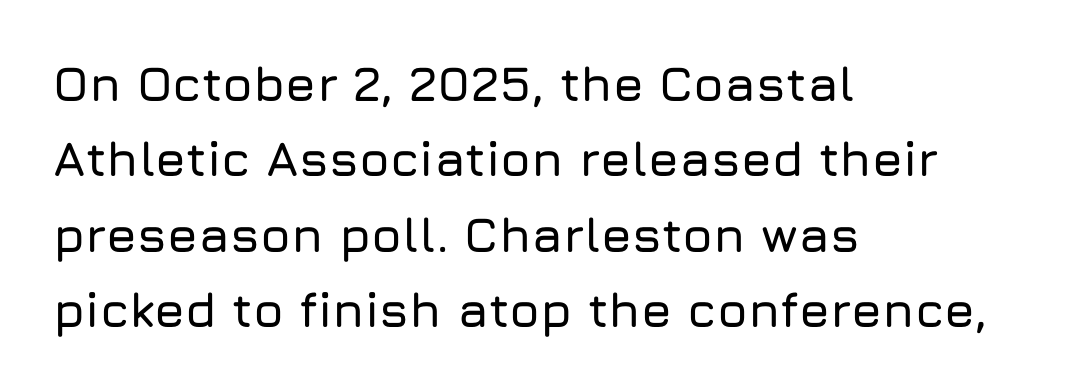
{"serif": "no", "italic": "no", "width": "normal", "stroke_contrast": "low", "x_height": "medium", "monospaced": "no", "underline": "no", "align": "left", "line_spacing": "normal", "line_spacing_ratio": 1.54, "letter_spacing": "normal", "letter_spacing_em": 0.0, "glyph_px": 49}
